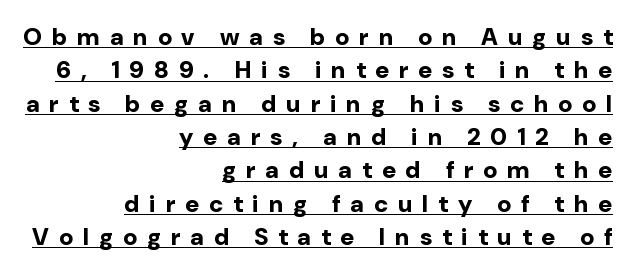
Summary of weight: heavy, a full bold. Between one letter and the next there's a generous, obvious gap. Each line of the rendering has a horizontal stroke beneath the glyphs. The paragraph shown leans on its right margin.
